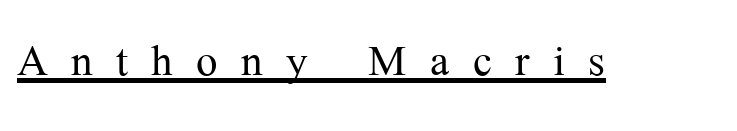
A typesetter would call this heavily tracked-out type. Glance below the letters and you will spot a drawn line. No extra ink here — the face is not bold. Character widths vary here, with narrow letters taking less room than wide ones.
